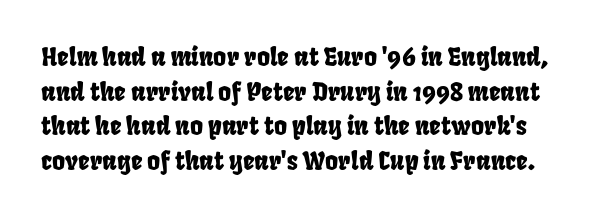
Q: Is the text underlined? A: No.
Q: Is the spacing between letters normal or unusually wide? A: Normal.
Q: Is the spacing between lines tight, normal or loose? A: Normal.
